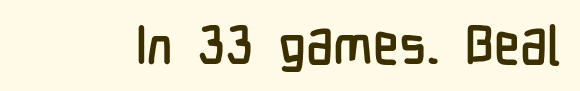
These lines keep a tight, regular rhythm from letter to letter. Is there any slant? The stems are plumb. I'd call this a sans setting — the letters go barefoot. The words here are not underlined.
